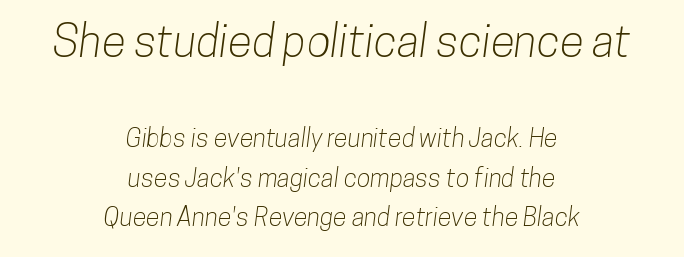
{"serif": "no", "width": "condensed", "stroke_contrast": "low", "x_height": "medium", "monospaced": "no", "underline": "no", "align": "center", "line_spacing": "normal", "line_spacing_ratio": 1.57, "letter_spacing": "normal", "letter_spacing_em": 0.0, "larger_block": "first", "size_ratio": 1.76, "glyph_px": 44}
